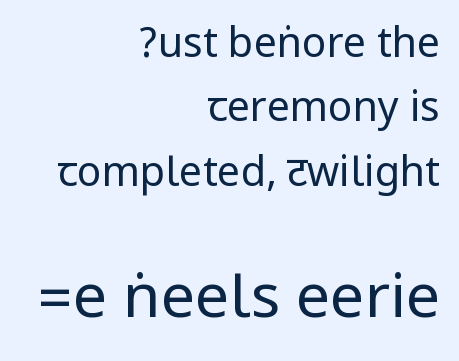
Q: Is the text bold? A: No.
Q: Is the text italic (slanted)? A: No, it is upright.
Q: Is the typeface a serif or a sans-serif typeface? A: Sans-serif.
Q: Is the text underlined? A: No.
Q: How is the paragraph aligned? A: Right-aligned.
Q: Is the spacing between letters normal or unusually wide? A: Normal.
Q: Is the spacing between lines tight, normal or loose? A: Normal.
Q: Which block of text is set in a larger size, the first (top) or the second (bottom)? A: The second (bottom) one.
Q: Width (condensed, normal, or wide)? A: Condensed.
Q: Stroke contrast? A: Low.
